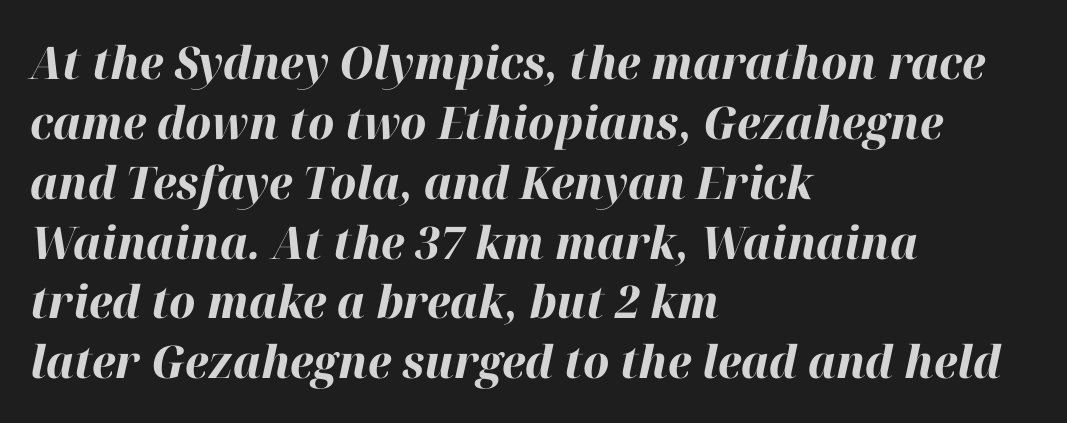
Spacing verdict: proportional, widths tailored to each character. Does the copy run flush right? No — it runs flush left. Each word holds together tightly as a unit, with standard inter-letter gaps. Vertical spacing — default.
